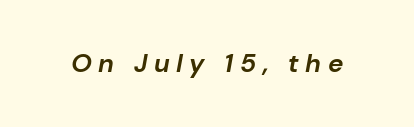
Look at the stroke-to-counter ratio: heavy, a bold. The passage shown leans; its letterforms are oblique. Caption: expanded tracking, letters set apart. Check under the words: just untouched page.
